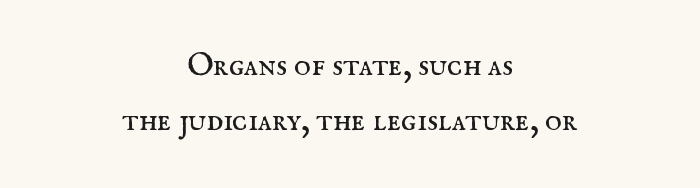
Stroke thickness stays within the range of a standard reading face or lighter. A serif font was chosen for this passage. Glance below the letters and you will spot only blank space. The passage shown is typed in a proportional face where columns would drift. Italic: no, the glyphs are upright roman. A centered setting, common on invitations and titles, is used for this passage.
